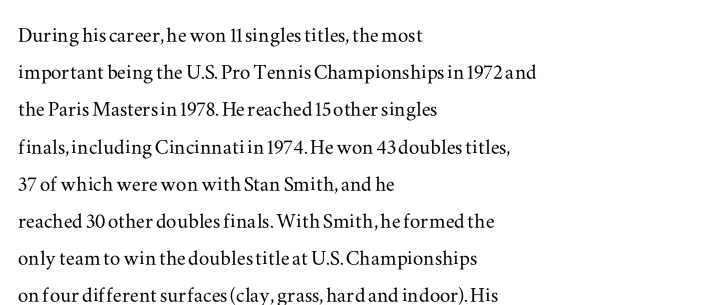
The passage is arranged the way most books set body copy — flush left. No extra tracking has been applied to these lines. You can tell it's not italic because the verticals are truly vertical. The leading is moderate, giving the passage an even texture. The specimen omits any rule beneath the text block's lines.
